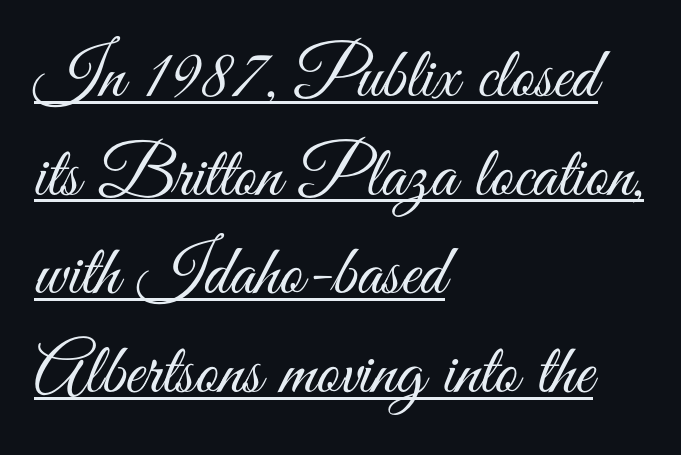
The image shows 72 px light, condensed sans-serif type; set left-aligned, normal line spacing (1.37x), normal letter spacing, underlined; medium stroke contrast and a small x-height.
